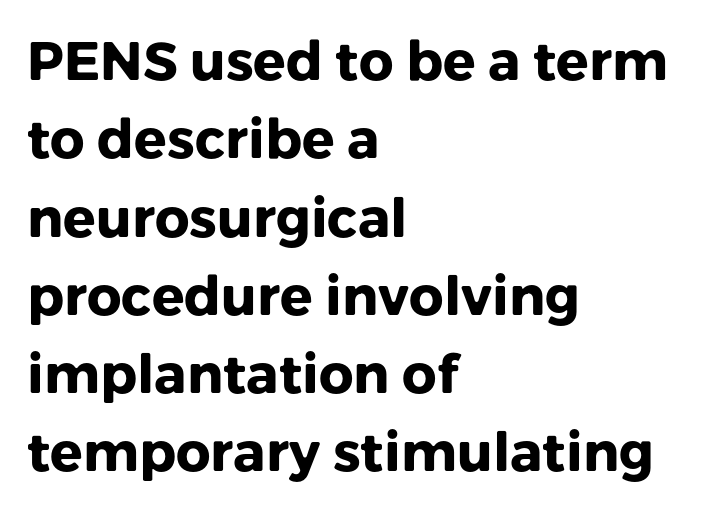
The image shows 54 px heavy sans-serif type, upright; set left-aligned, normal line spacing (1.45x), normal letter spacing, not underlined; low stroke contrast and a medium x-height.
